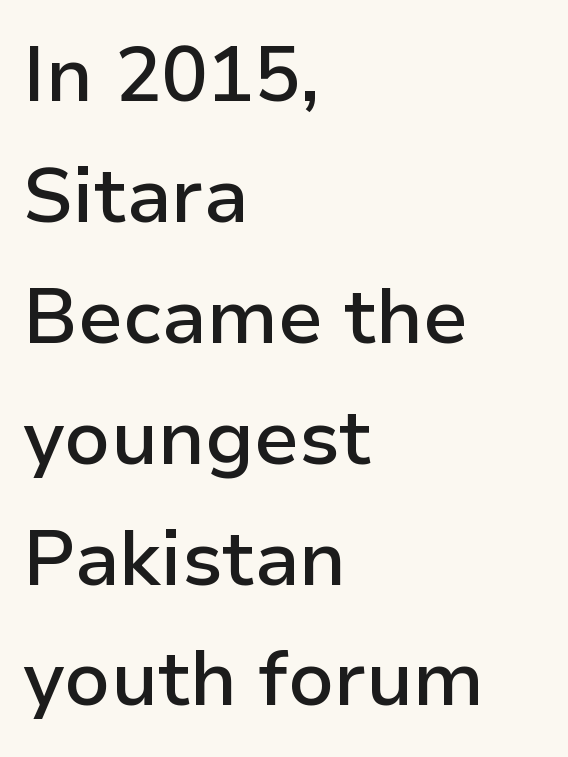
The foot of each line stays bare and open. Slightly chunky letters — semibold, I'd say, not full bold. Style check: upright. The letters advance in unequal steps, a hallmark of proportional type.
